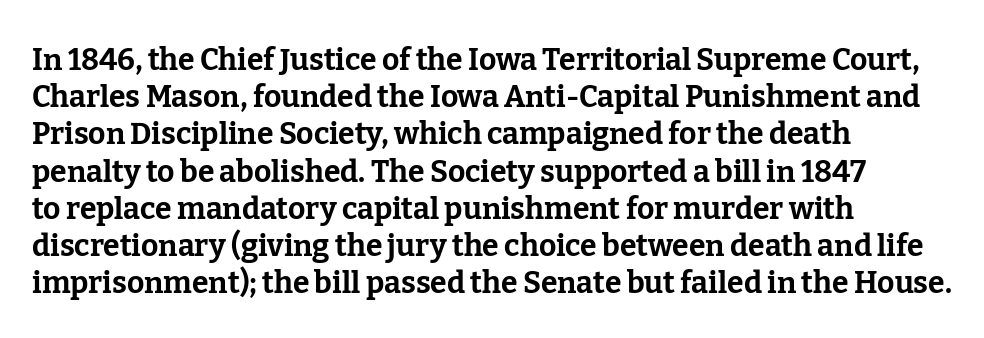
The image shows 30 px bold serif type, upright; set left-aligned, line spacing 1.24x, normal letter spacing, not underlined; low stroke contrast and a medium x-height.
